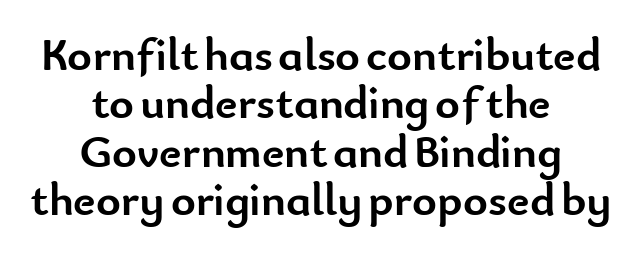
The image shows 47 px semibold sans-serif type, upright; set centered, tight line spacing (1.03x), normal letter spacing, not underlined; low stroke contrast and a small x-height.
